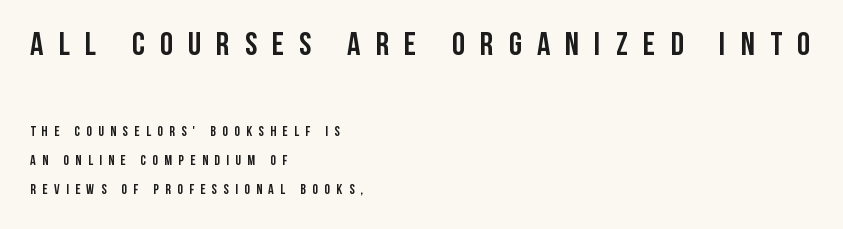
Q: Is the text bold? A: Yes.
Q: Is the text italic (slanted)? A: No, it is upright.
Q: Is the typeface a serif or a sans-serif typeface? A: Sans-serif.
Q: Is the text underlined? A: No.
Q: How is the paragraph aligned? A: Left-aligned.
Q: Is the spacing between letters normal or unusually wide? A: Unusually wide.
Q: Is the spacing between lines tight, normal or loose? A: Loose.
Q: Which block of text is set in a larger size, the first (top) or the second (bottom)? A: The first (top) one.
Q: Width (condensed, normal, or wide)? A: Condensed.
Q: Stroke contrast? A: Low.
Q: x-height? A: Large.
Q: Monospaced? A: No.
